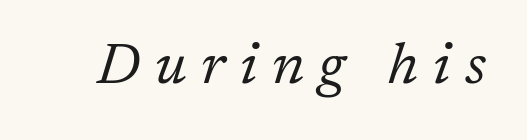
A serif font was chosen for this passage. The letters advance in unequal steps, a hallmark of proportional type. This sample uses an oblique cut, with every glyph tilted off the vertical. The passage shown is not underscored anywhere. Between one letter and the next there's a generous, obvious gap.
